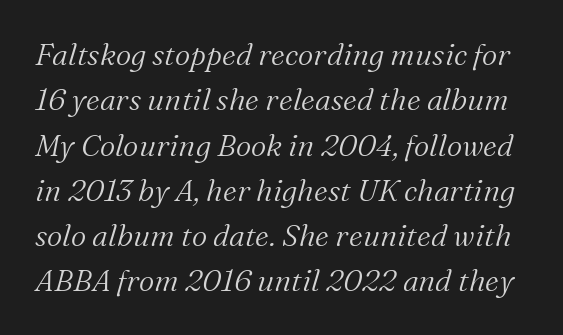
{"serif": "yes", "italic": "yes", "lean": "right", "slant_degrees": 16, "bold": "no", "weight": "light", "width": "normal", "stroke_contrast": "medium", "x_height": "medium", "monospaced": "no", "underline": "no", "line_spacing": "normal", "line_spacing_ratio": 1.51, "letter_spacing": "normal", "letter_spacing_em": 0.0, "glyph_px": 30}
